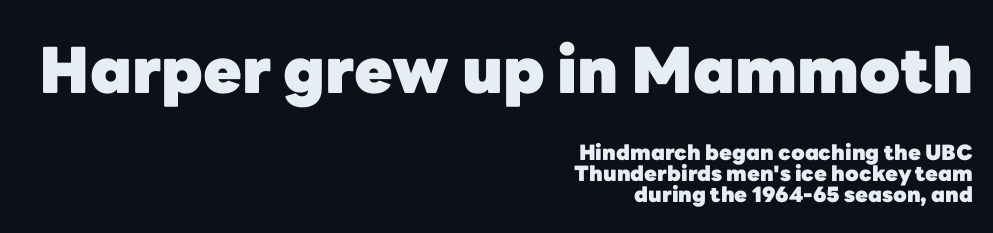
The image shows 63 px heavy sans-serif type, upright; set right-aligned, tight line spacing (1.02x), normal letter spacing, not underlined; the first (top) block is 3.0x larger; low stroke contrast and a medium x-height.
